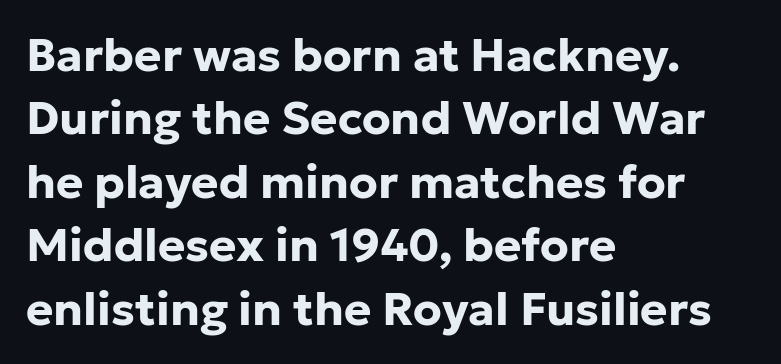
{"serif": "no", "italic": "no", "bold": "yes", "weight": "bold", "width": "normal", "stroke_contrast": "low", "x_height": "medium", "monospaced": "no", "underline": "no", "align": "left", "line_spacing": "normal", "line_spacing_ratio": 1.38, "letter_spacing": "normal", "letter_spacing_em": 0.0, "glyph_px": 46}
